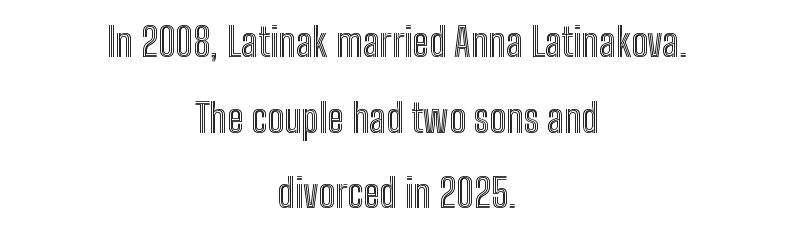
Q: Is the text italic (slanted)? A: No, it is upright.
Q: Is the text underlined? A: No.
Q: How is the paragraph aligned? A: Centered.
Q: Is the spacing between letters normal or unusually wide? A: Normal.
Q: Width (condensed, normal, or wide)? A: Condensed.
Q: x-height? A: Medium.
Q: Monospaced? A: No.
